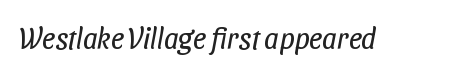
{"serif": "no", "bold": "no", "weight": "regular", "width": "condensed", "stroke_contrast": "low", "x_height": "medium", "monospaced": "no", "underline": "no", "letter_spacing": "normal", "letter_spacing_em": 0.0, "glyph_px": 29}
